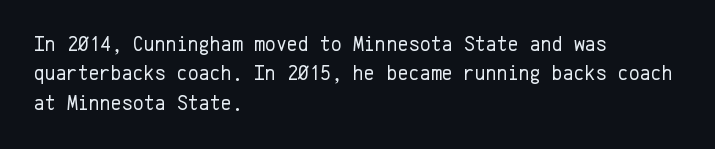
A clean baseline with only descenders dipping below it. If you drew a line through each stem, it would be perfectly vertical. Honestly, the row spacing looks completely unremarkable. Is this a heavy cut? Hardly; it is regular or lighter.
